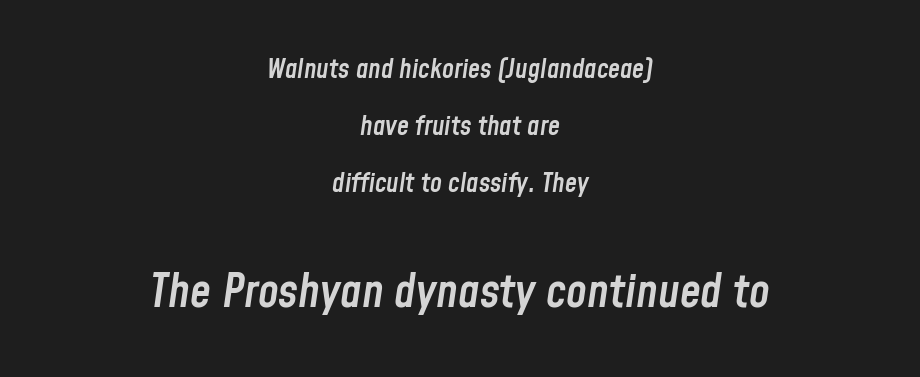
Q: Is the text bold? A: Semi-bold.
Q: Is the text italic (slanted)? A: Yes, it leans right by about 8 degrees.
Q: Is the text underlined? A: No.
Q: How is the paragraph aligned? A: Centered.
Q: Is the spacing between letters normal or unusually wide? A: Normal.
Q: Is the spacing between lines tight, normal or loose? A: Loose.
Q: Which block of text is set in a larger size, the first (top) or the second (bottom)? A: The second (bottom) one.
Q: Width (condensed, normal, or wide)? A: Condensed.
Q: Stroke contrast? A: Low.
Q: x-height? A: Medium.
Q: Monospaced? A: No.
